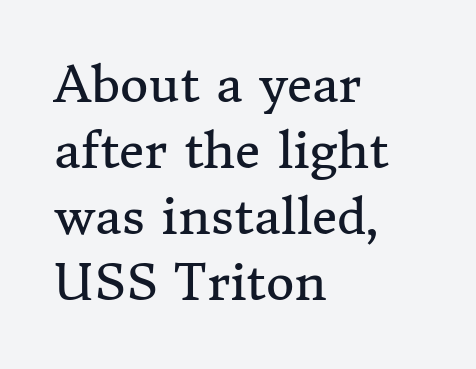
{"serif": "yes", "italic": "no", "bold": "no", "weight": "regular", "width": "normal", "stroke_contrast": "medium", "x_height": "medium", "monospaced": "no", "underline": "no", "align": "left", "line_spacing": "normal", "line_spacing_ratio": 1.35, "letter_spacing": "normal", "letter_spacing_em": 0.0, "glyph_px": 49}
